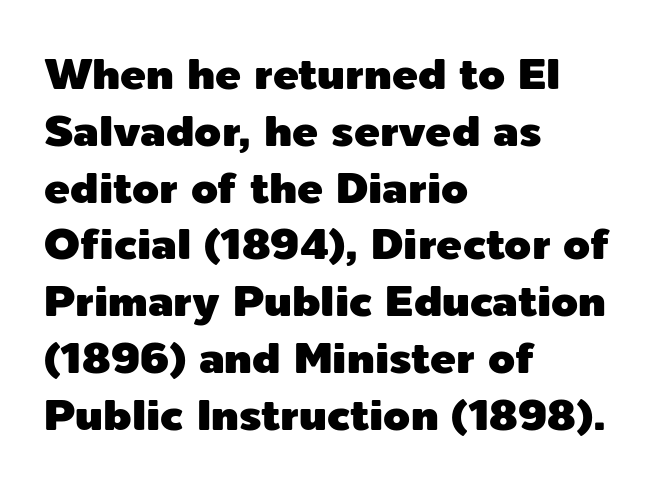
The image shows 43 px sans-serif type, upright; set left-aligned, normal line spacing (1.32x), normal letter spacing, not underlined; a medium x-height.
